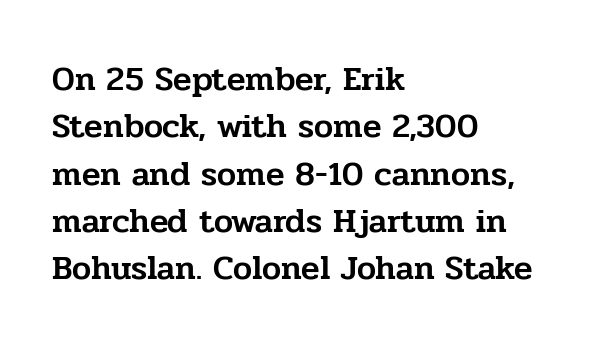
The image shows 34 px serif type, upright; set left-aligned, normal line spacing (1.39x), normal letter spacing, not underlined; low stroke contrast and a medium x-height.
